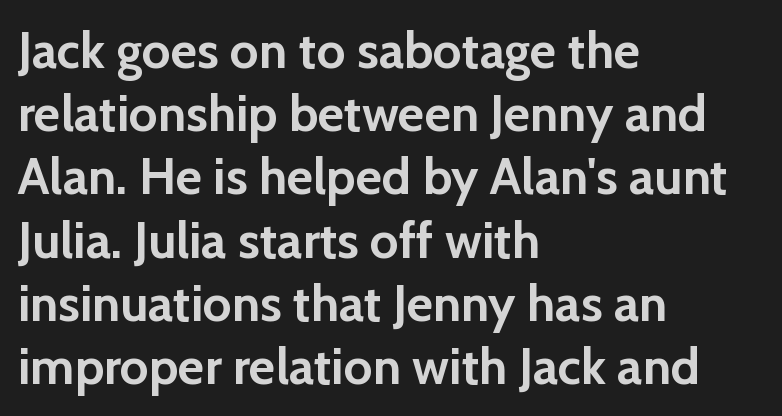
Q: Is the text bold? A: Yes.
Q: Is the text italic (slanted)? A: No, it is upright.
Q: Is the typeface a serif or a sans-serif typeface? A: Sans-serif.
Q: Is the text underlined? A: No.
Q: How is the paragraph aligned? A: Left-aligned.
Q: Is the spacing between letters normal or unusually wide? A: Normal.
Q: Width (condensed, normal, or wide)? A: Normal.
Q: Stroke contrast? A: Low.
Q: x-height? A: Medium.
Q: Monospaced? A: No.
